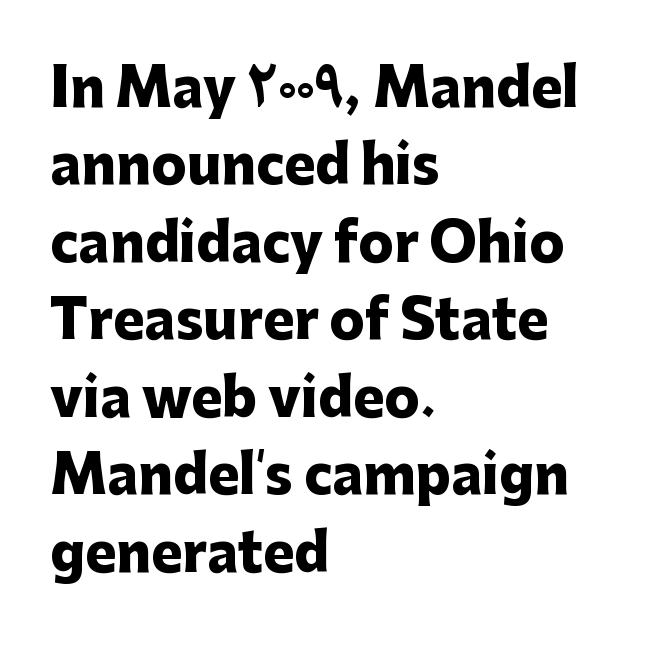
Q: Is the text bold? A: Yes.
Q: Is the text italic (slanted)? A: No, it is upright.
Q: Is the typeface a serif or a sans-serif typeface? A: Sans-serif.
Q: Is the text underlined? A: No.
Q: How is the paragraph aligned? A: Left-aligned.
Q: Is the spacing between letters normal or unusually wide? A: Normal.
Q: Is the spacing between lines tight, normal or loose? A: Normal.
Q: Width (condensed, normal, or wide)? A: Normal.
Q: Stroke contrast? A: Low.
Q: x-height? A: Medium.
Q: Monospaced? A: No.
